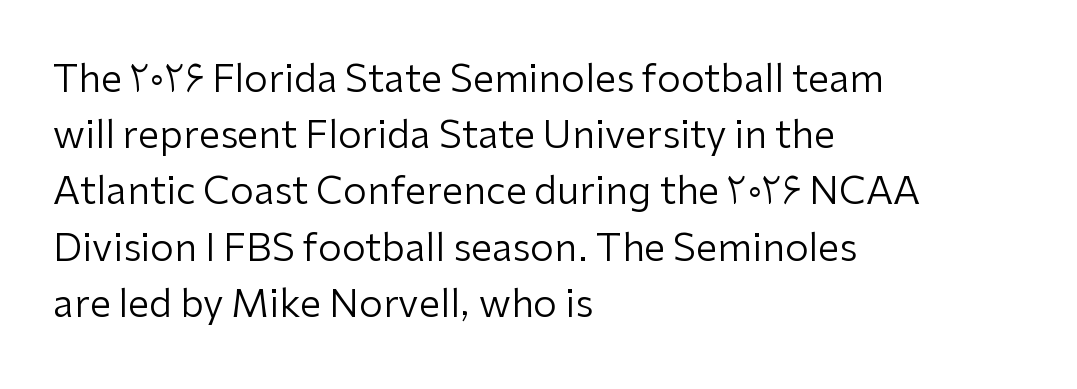
{"serif": "no", "italic": "no", "bold": "no", "weight": "regular", "width": "normal", "stroke_contrast": "low", "x_height": "medium", "monospaced": "no", "underline": "no", "align": "left", "line_spacing": "normal", "line_spacing_ratio": 1.48, "letter_spacing": "normal", "letter_spacing_em": 0.0, "glyph_px": 38}
